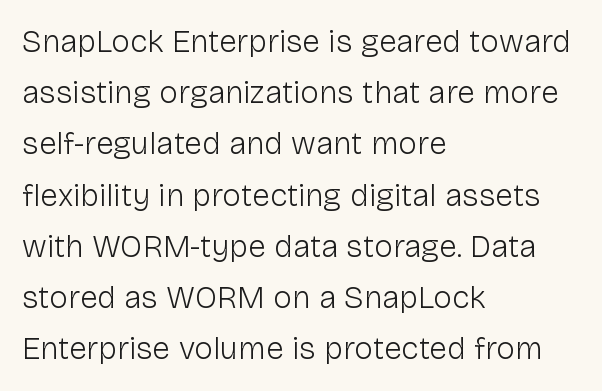
{"serif": "no", "italic": "no", "bold": "no", "weight": "light", "width": "normal", "stroke_contrast": "low", "x_height": "medium", "monospaced": "no", "underline": "no", "align": "left", "line_spacing": "normal", "line_spacing_ratio": 1.6, "letter_spacing": "normal", "letter_spacing_em": 0.0, "glyph_px": 32}
